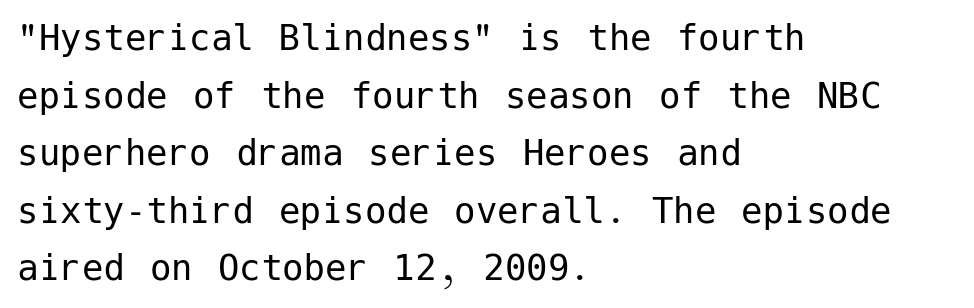
Do the letters lean? They stand straight. Line spacing here is normal. If you drew a ruler down the left edge, every line would touch it. Has an underline been added? It has not. The letters carry no serifs — their stems end cleanly without finishing strokes. Ink coverage per letter is moderate at most.
